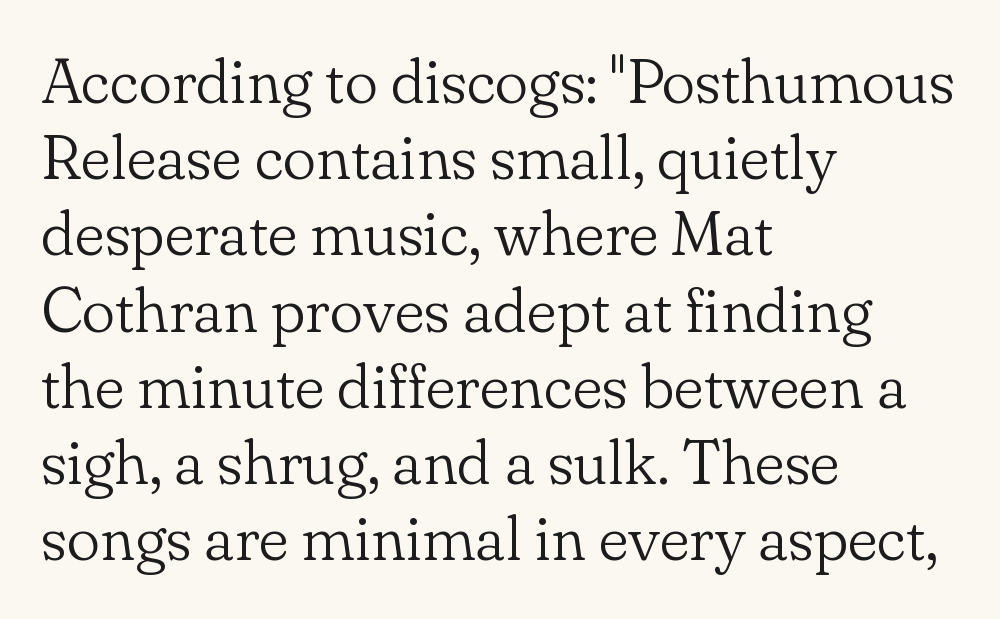
{"serif": "yes", "italic": "no", "bold": "no", "weight": "light", "width": "normal", "stroke_contrast": "low", "x_height": "small", "monospaced": "no", "underline": "no", "align": "left", "line_spacing_ratio": 1.21, "letter_spacing": "normal", "letter_spacing_em": 0.0, "glyph_px": 63}
